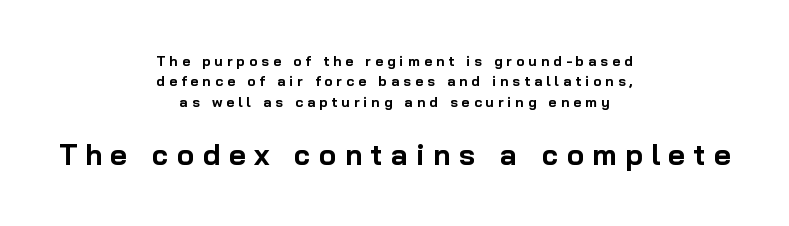
{"serif": "no", "italic": "no", "bold": "yes", "weight": "bold", "width": "normal", "stroke_contrast": "low", "x_height": "medium", "monospaced": "no", "underline": "no", "align": "center", "line_spacing": "normal", "line_spacing_ratio": 1.45, "letter_spacing": "wide", "letter_spacing_em": 0.29, "larger_block": "second", "size_ratio": 2.07, "glyph_px": 29}
